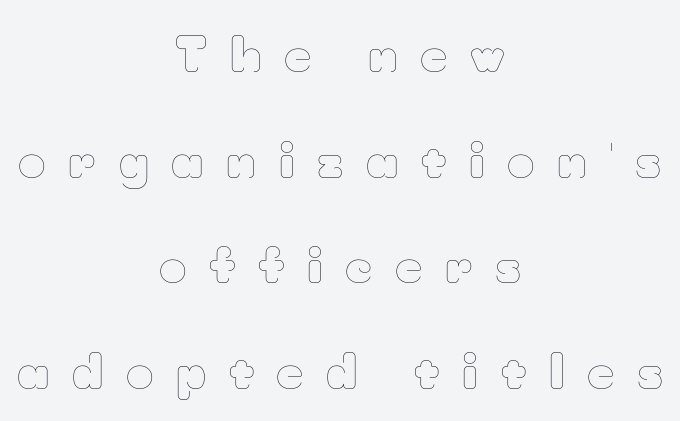
Q: Is the text bold? A: No.
Q: Is the text italic (slanted)? A: No, it is upright.
Q: Is the text underlined? A: No.
Q: How is the paragraph aligned? A: Centered.
Q: Is the spacing between letters normal or unusually wide? A: Unusually wide.
Q: Is the spacing between lines tight, normal or loose? A: Loose.
Q: Width (condensed, normal, or wide)? A: Normal.
Q: Stroke contrast? A: Low.
Q: x-height? A: Small.
Q: Monospaced? A: No.
